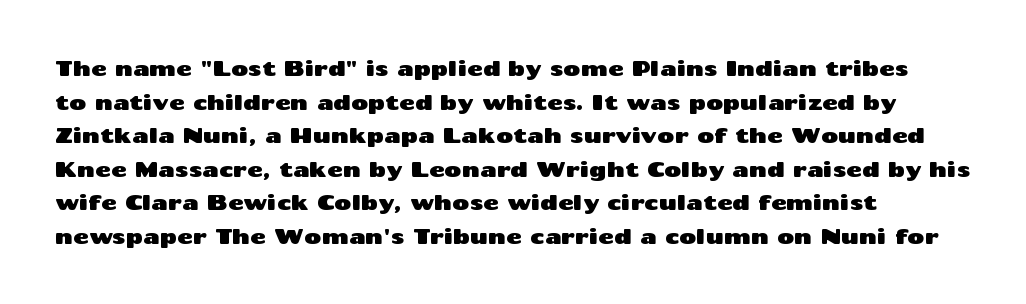
{"italic": "no", "underline": "no", "align": "left", "line_spacing": "normal", "line_spacing_ratio": 1.6, "letter_spacing": "normal", "letter_spacing_em": 0.0, "glyph_px": 21}
